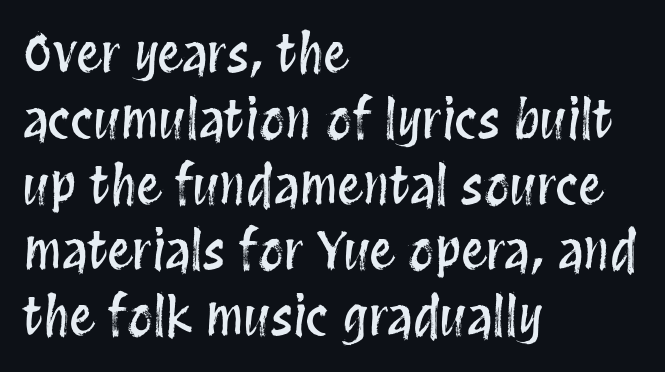
Q: Is the text italic (slanted)? A: No, it is upright.
Q: Is the text underlined? A: No.
Q: How is the paragraph aligned? A: Left-aligned.
Q: Is the spacing between letters normal or unusually wide? A: Normal.
Q: Is the spacing between lines tight, normal or loose? A: Normal.
Q: Width (condensed, normal, or wide)? A: Condensed.
Q: Stroke contrast? A: Medium.
Q: x-height? A: Large.
Q: Monospaced? A: No.
